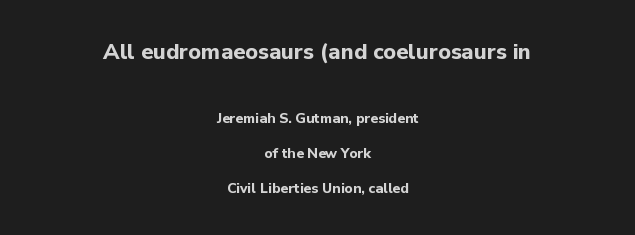
{"italic": "no", "bold": "yes", "underline": "no", "align": "center", "line_spacing": "loose", "line_spacing_ratio": 2.49, "letter_spacing": "normal", "letter_spacing_em": 0.0, "larger_block": "first", "size_ratio": 1.57, "glyph_px": 22}
